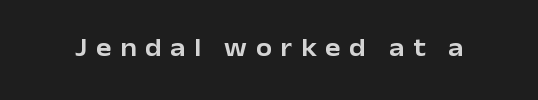
No word sits above an underline. This sample uses expanded letter spacing, leaving extra air between glyphs. Is there any slant? The stems are plumb.
